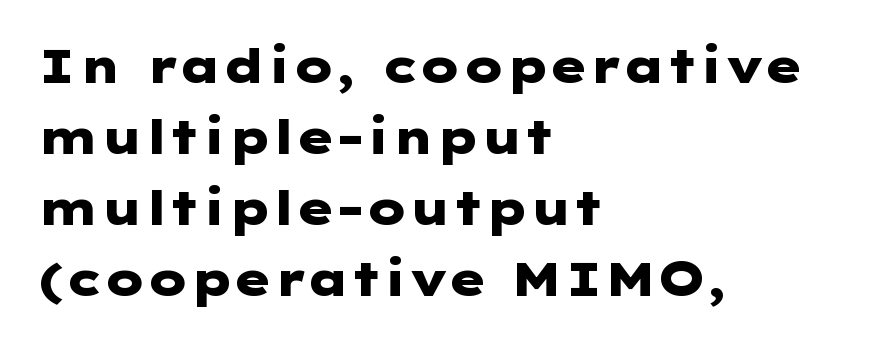
The image shows 47 px heavy, wide sans-serif type, upright; set left-aligned, normal line spacing (1.51x), normal letter spacing, not underlined; low stroke contrast and a medium x-height.
